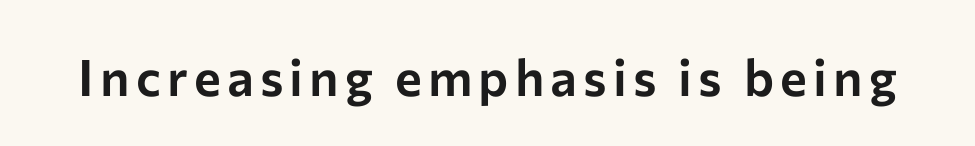
The image shows 51 px sans-serif type, upright; set not underlined; low stroke contrast and a medium x-height.
